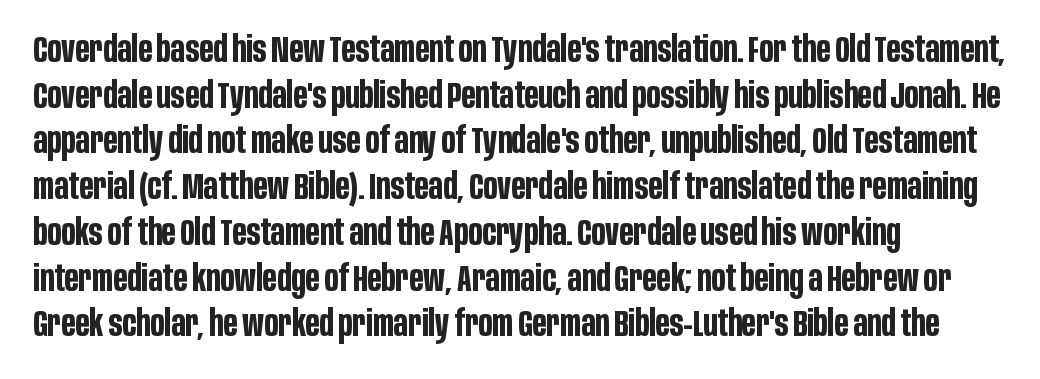
Q: Is the text bold? A: Yes.
Q: Is the text italic (slanted)? A: No, it is upright.
Q: Is the typeface a serif or a sans-serif typeface? A: Sans-serif.
Q: Is the text underlined? A: No.
Q: How is the paragraph aligned? A: Left-aligned.
Q: Is the spacing between letters normal or unusually wide? A: Normal.
Q: Is the spacing between lines tight, normal or loose? A: Normal.
Q: Width (condensed, normal, or wide)? A: Condensed.
Q: Stroke contrast? A: Low.
Q: x-height? A: Large.
Q: Monospaced? A: No.
